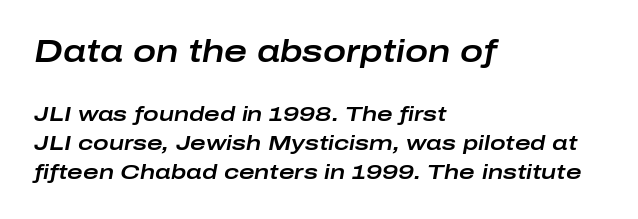
{"italic": "yes", "lean": "right", "slant_degrees": 10, "width": "wide", "stroke_contrast": "low", "x_height": "medium", "monospaced": "no", "underline": "no", "align": "left", "line_spacing": "normal", "line_spacing_ratio": 1.39, "letter_spacing": "normal", "letter_spacing_em": 0.0, "larger_block": "first", "size_ratio": 1.48, "glyph_px": 31}
